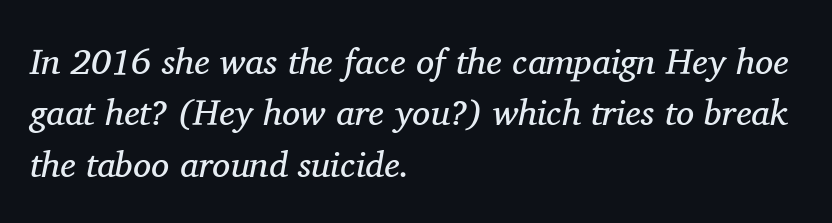
Each letter keeps its own natural width here, so spacing adapts to shape. The specimen omits any rule beneath the text block's lines. The strokes are not fattened; the text isn't bold. This rendering employs a face with finishing strokes, i.e., a serif.
